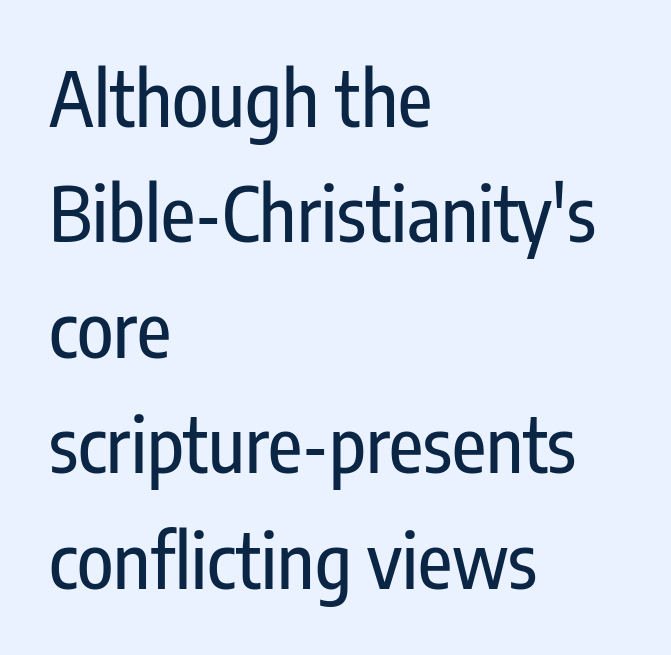
The image shows 75 px condensed sans-serif type, upright; set left-aligned, normal line spacing (1.54x), normal letter spacing, not underlined; low stroke contrast and a medium x-height.
